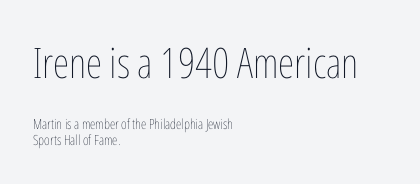
Q: Is the text bold? A: No.
Q: Is the text italic (slanted)? A: No, it is upright.
Q: Is the text underlined? A: No.
Q: How is the paragraph aligned? A: Left-aligned.
Q: Is the spacing between letters normal or unusually wide? A: Normal.
Q: Is the spacing between lines tight, normal or loose? A: Tight.
Q: Which block of text is set in a larger size, the first (top) or the second (bottom)? A: The first (top) one.
Q: Width (condensed, normal, or wide)? A: Condensed.
Q: Stroke contrast? A: Low.
Q: x-height? A: Medium.
Q: Monospaced? A: No.
